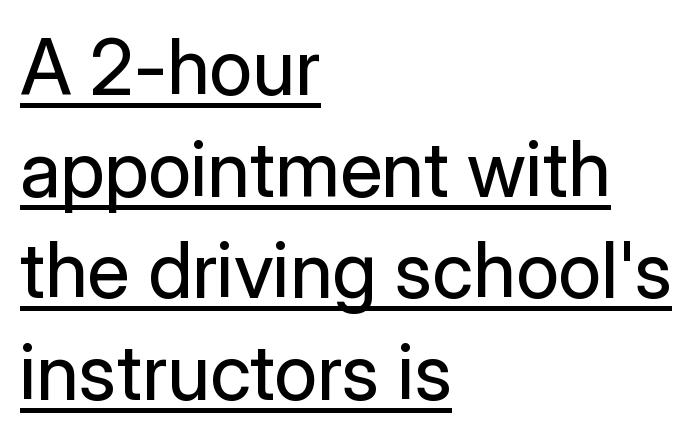
{"serif": "no", "italic": "no", "bold": "no", "weight": "regular", "width": "normal", "stroke_contrast": "low", "x_height": "medium", "monospaced": "no", "underline": "yes", "align": "left", "line_spacing": "normal", "line_spacing_ratio": 1.32, "letter_spacing": "normal", "letter_spacing_em": 0.0, "glyph_px": 77}
